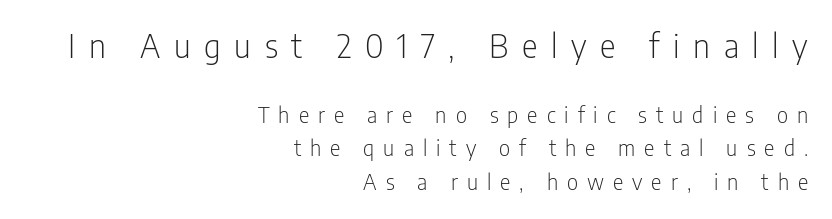
Q: Is the text bold? A: No.
Q: Is the text italic (slanted)? A: No, it is upright.
Q: Is the typeface a serif or a sans-serif typeface? A: Sans-serif.
Q: Is the text underlined? A: No.
Q: How is the paragraph aligned? A: Right-aligned.
Q: Is the spacing between letters normal or unusually wide? A: Unusually wide.
Q: Is the spacing between lines tight, normal or loose? A: Normal.
Q: Which block of text is set in a larger size, the first (top) or the second (bottom)? A: The first (top) one.
Q: Width (condensed, normal, or wide)? A: Condensed.
Q: Stroke contrast? A: Low.
Q: x-height? A: Medium.
Q: Monospaced? A: No.
